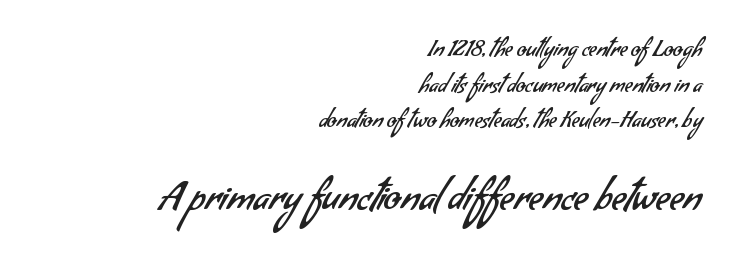
The image shows 39 px regular-weight sans-serif type; set right-aligned, normal line spacing (1.62x), normal letter spacing, not underlined; the second (bottom) block is 1.77x larger; low stroke contrast and a small x-height.
